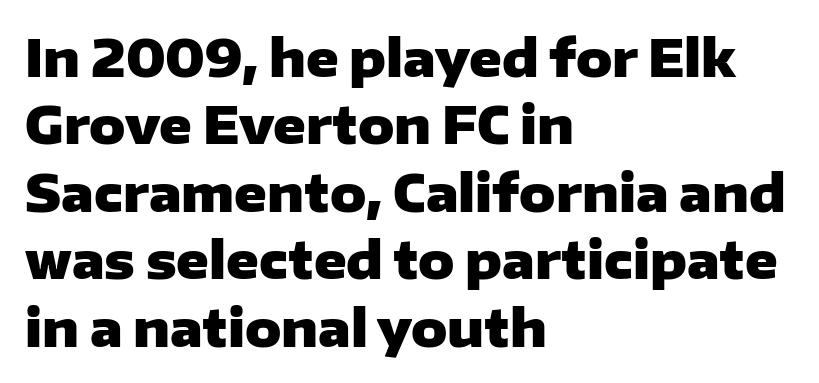
Q: Is the text bold? A: Yes.
Q: Is the text italic (slanted)? A: No, it is upright.
Q: Is the typeface a serif or a sans-serif typeface? A: Sans-serif.
Q: Is the text underlined? A: No.
Q: How is the paragraph aligned? A: Left-aligned.
Q: Is the spacing between letters normal or unusually wide? A: Normal.
Q: Is the spacing between lines tight, normal or loose? A: Normal.
Q: Width (condensed, normal, or wide)? A: Wide.
Q: Stroke contrast? A: Low.
Q: x-height? A: Medium.
Q: Monospaced? A: No.
